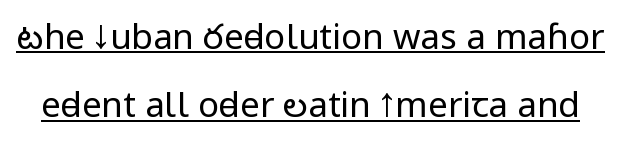
Q: Is the text bold? A: No.
Q: Is the text italic (slanted)? A: No, it is upright.
Q: Is the typeface a serif or a sans-serif typeface? A: Sans-serif.
Q: Is the text underlined? A: Yes.
Q: Is the spacing between letters normal or unusually wide? A: Normal.
Q: Is the spacing between lines tight, normal or loose? A: Loose.
Q: Width (condensed, normal, or wide)? A: Condensed.
Q: Stroke contrast? A: Low.
